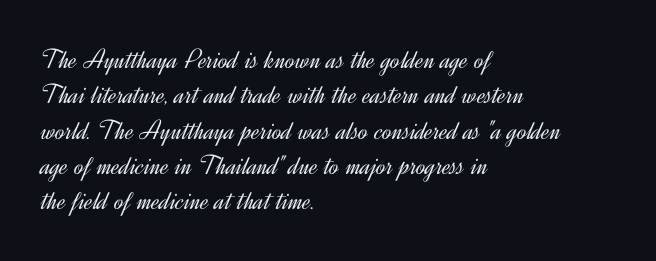
{"serif": "no", "bold": "no", "weight": "light", "width": "normal", "x_height": "small", "monospaced": "no", "underline": "no", "align": "left", "line_spacing": "normal", "line_spacing_ratio": 1.26, "letter_spacing": "normal", "letter_spacing_em": 0.0, "glyph_px": 28}
